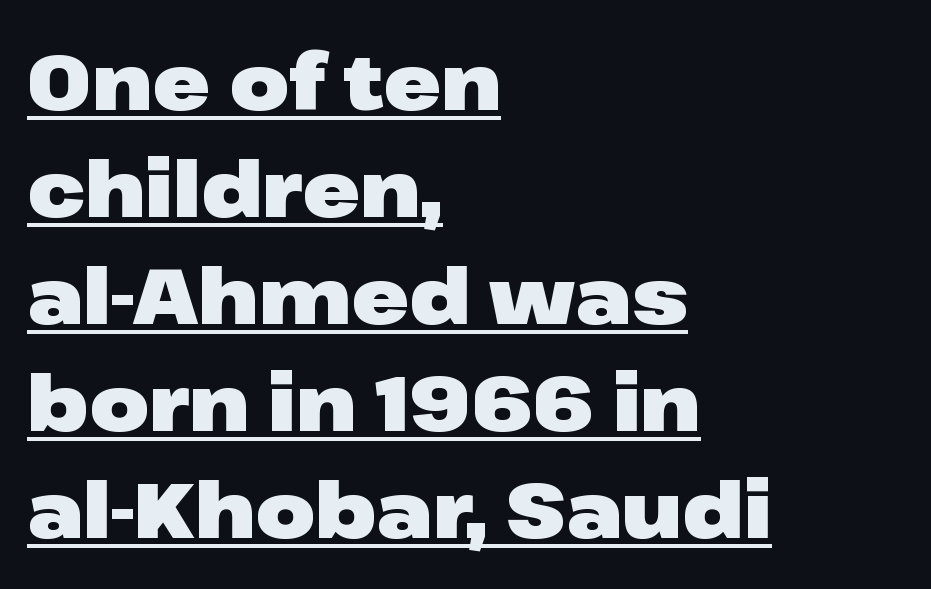
This rendering employs a face without finishing strokes, i.e., a sans-serif. Leading: standard. Notice how thick the strokes are: this is what a full bold looks like. Glance below the letters and you will spot a drawn line. The letters stand straight up with perfectly vertical stems.
